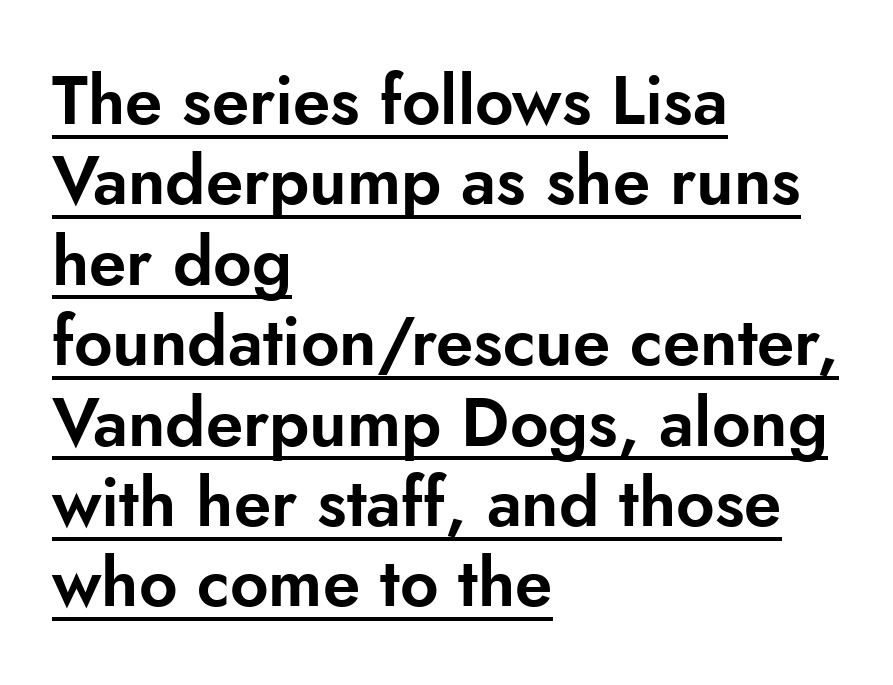
{"serif": "no", "italic": "no", "width": "normal", "stroke_contrast": "low", "x_height": "small", "monospaced": "no", "underline": "yes", "align": "left", "line_spacing_ratio": 1.2, "letter_spacing": "normal", "letter_spacing_em": 0.0, "glyph_px": 67}
